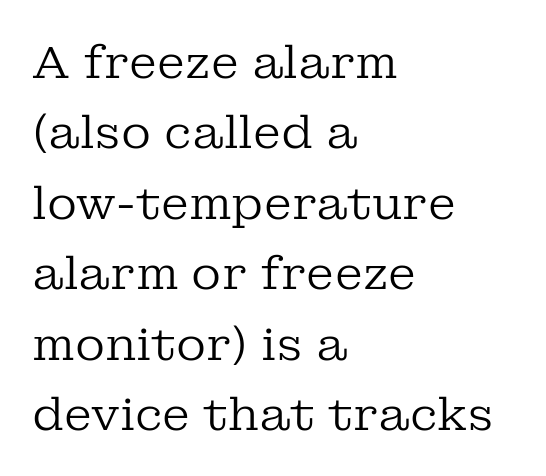
These lines are rendered in a variable-pitch font. Leading matches the norm, producing a regular column. The font sits on the lighter half of the weight spectrum, regular included. You can tell from the footed stems that serif type was used.
